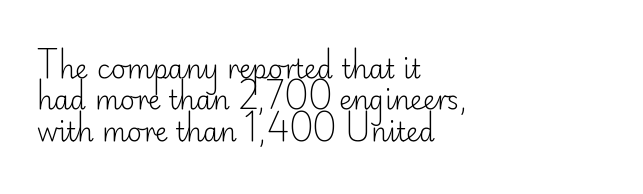
What stands out about the letter spacing? Nothing — it is the standard amount. The rendering anchors every line to the left-hand side. A light-to-regular cut is what we see here. Ordinary non-slanted type is in use.
